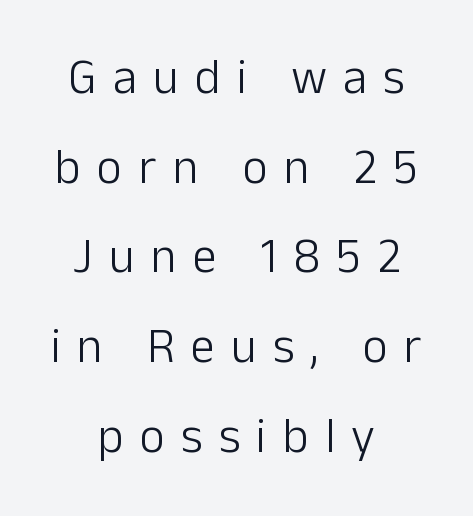
Q: Is the text bold? A: No.
Q: Is the text italic (slanted)? A: No, it is upright.
Q: Is the typeface a serif or a sans-serif typeface? A: Sans-serif.
Q: Is the text underlined? A: No.
Q: How is the paragraph aligned? A: Centered.
Q: Is the spacing between letters normal or unusually wide? A: Unusually wide.
Q: Width (condensed, normal, or wide)? A: Normal.
Q: Stroke contrast? A: Low.
Q: x-height? A: Medium.
Q: Monospaced? A: No.
